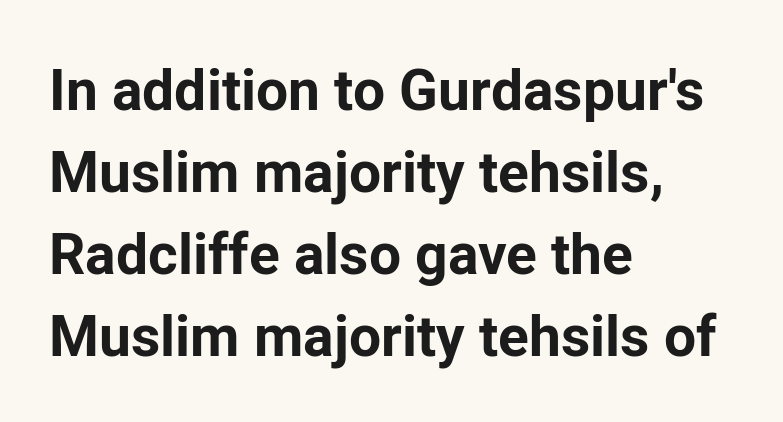
Q: Is the text bold? A: Yes.
Q: Is the text italic (slanted)? A: No, it is upright.
Q: Is the typeface a serif or a sans-serif typeface? A: Sans-serif.
Q: Is the text underlined? A: No.
Q: How is the paragraph aligned? A: Left-aligned.
Q: Is the spacing between letters normal or unusually wide? A: Normal.
Q: Is the spacing between lines tight, normal or loose? A: Normal.
Q: Width (condensed, normal, or wide)? A: Normal.
Q: Stroke contrast? A: Low.
Q: x-height? A: Medium.
Q: Monospaced? A: No.
